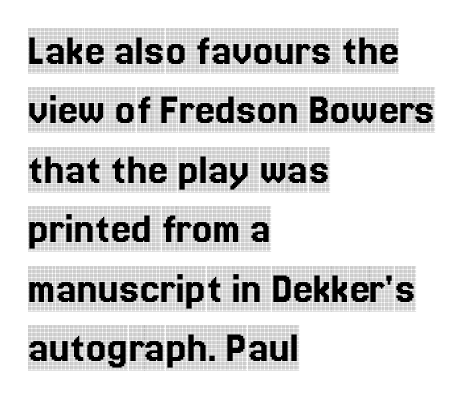
The image shows 45 px condensed serif type, upright; set left-aligned, normal line spacing (1.32x), normal letter spacing, not underlined; a large x-height.
